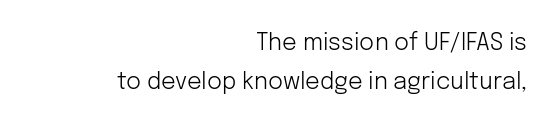
{"italic": "no", "bold": "no", "underline": "no", "align": "right", "line_spacing": "normal", "line_spacing_ratio": 1.69, "letter_spacing": "normal", "letter_spacing_em": 0.0, "glyph_px": 23}
